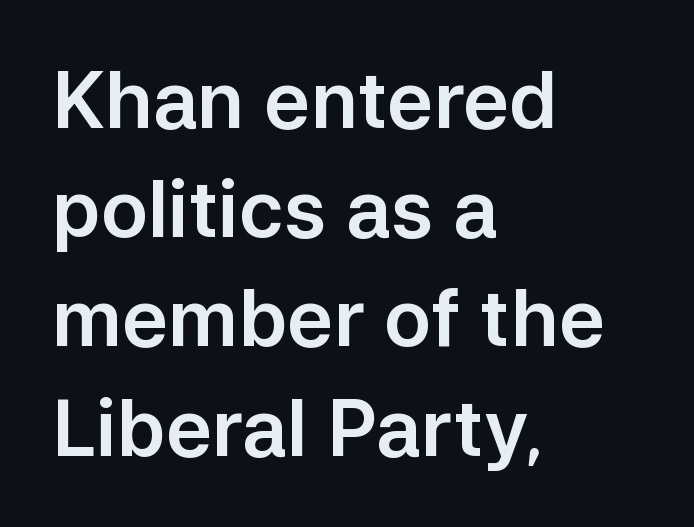
{"serif": "no", "italic": "no", "width": "normal", "stroke_contrast": "low", "x_height": "medium", "monospaced": "no", "underline": "no", "align": "left", "line_spacing": "normal", "line_spacing_ratio": 1.4, "letter_spacing": "normal", "letter_spacing_em": 0.0, "glyph_px": 78}
